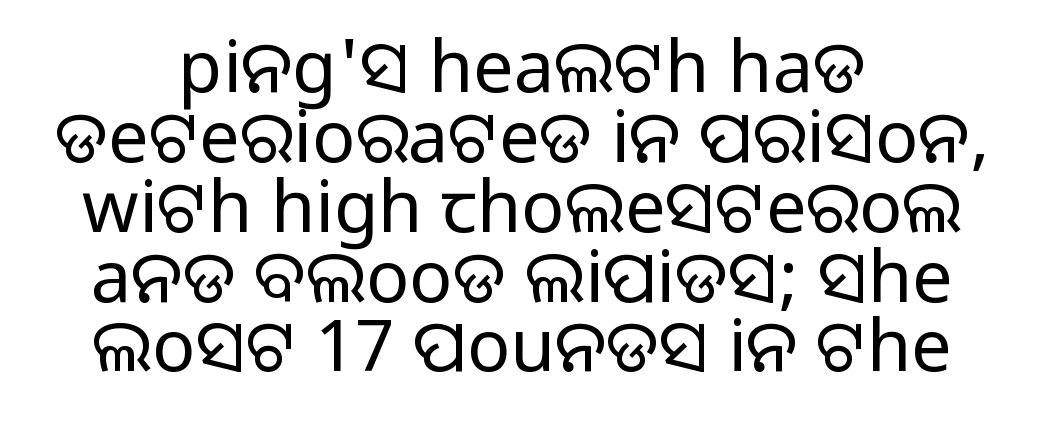
The image shows 72 px regular-weight sans-serif type, upright; set centered, tight line spacing (0.97x), normal letter spacing, not underlined; low stroke contrast and a medium x-height.
